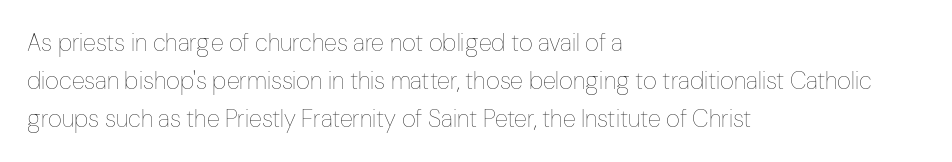
Q: Is the text bold? A: No.
Q: Is the text italic (slanted)? A: No, it is upright.
Q: Is the text underlined? A: No.
Q: How is the paragraph aligned? A: Left-aligned.
Q: Is the spacing between letters normal or unusually wide? A: Normal.
Q: Is the spacing between lines tight, normal or loose? A: Normal.
